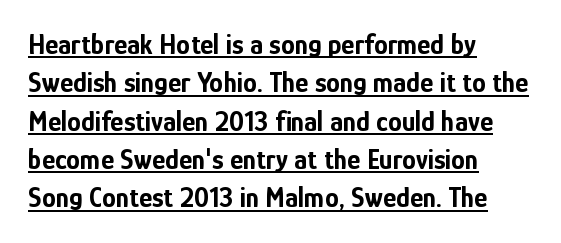
Q: Is the text bold? A: Yes.
Q: Is the text italic (slanted)? A: No, it is upright.
Q: Is the typeface a serif or a sans-serif typeface? A: Sans-serif.
Q: Is the text underlined? A: Yes.
Q: How is the paragraph aligned? A: Left-aligned.
Q: Is the spacing between letters normal or unusually wide? A: Normal.
Q: Is the spacing between lines tight, normal or loose? A: Normal.
Q: Width (condensed, normal, or wide)? A: Condensed.
Q: Stroke contrast? A: Low.
Q: x-height? A: Medium.
Q: Monospaced? A: No.
